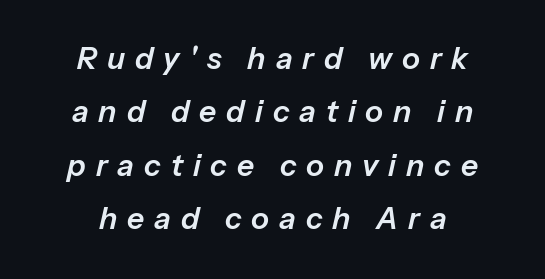
The image shows 30 px text type, italic (leaning right); set centered, line spacing 1.78x, unusually wide letter spacing (+0.33 em), not underlined; low stroke contrast and a medium x-height.
